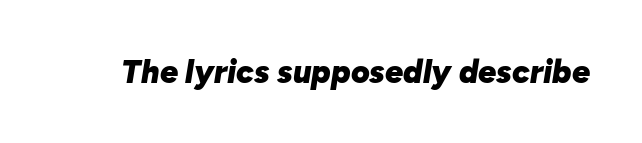
The image shows 32 px heavy type, italic (leaning right); set normal letter spacing, not underlined; low stroke contrast and a medium x-height.
